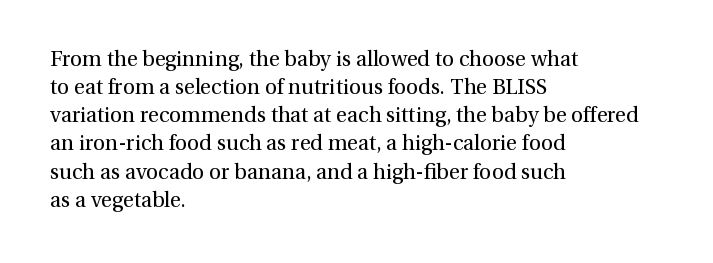
The image shows 21 px text type, upright; set left-aligned, normal line spacing (1.34x), normal letter spacing, not underlined.
